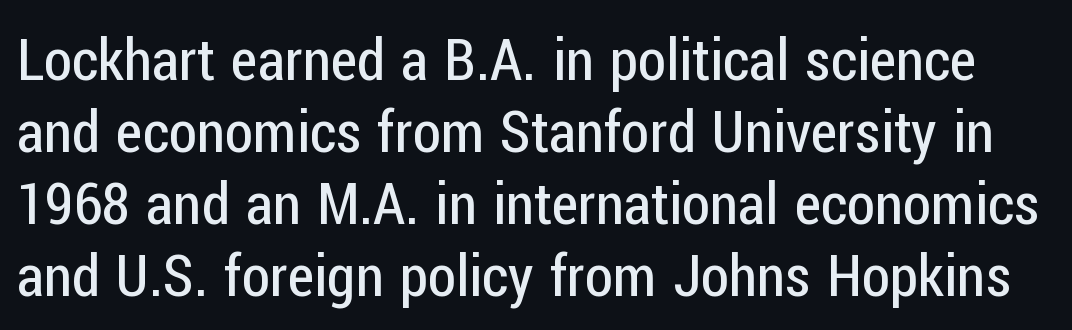
Style check: upright. Do the characters align in a grid? No, the font is proportional. No feet cap the strokes, marking this as sans-serif type. Weight: not bold — regular or lighter. The type is set solid horizontally, with unmodified tracking.
